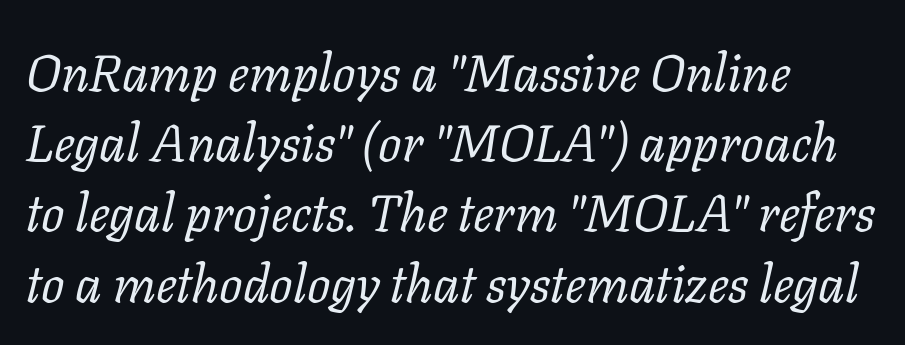
Q: Is the text bold? A: No.
Q: Is the text italic (slanted)? A: Yes, it leans right by about 11 degrees.
Q: Is the typeface a serif or a sans-serif typeface? A: Serif.
Q: Is the text underlined? A: No.
Q: How is the paragraph aligned? A: Left-aligned.
Q: Is the spacing between letters normal or unusually wide? A: Normal.
Q: Is the spacing between lines tight, normal or loose? A: Normal.
Q: Width (condensed, normal, or wide)? A: Normal.
Q: Stroke contrast? A: Low.
Q: x-height? A: Medium.
Q: Monospaced? A: No.
